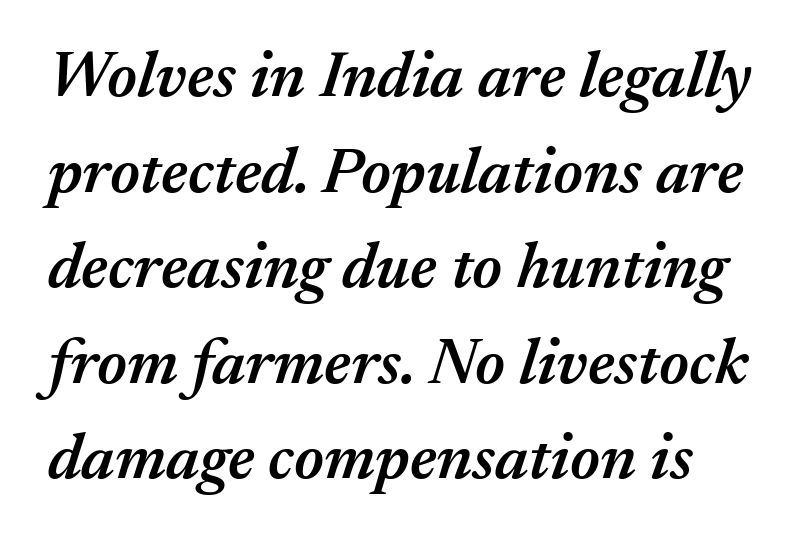
Q: Is the text bold? A: Semi-bold.
Q: Is the text italic (slanted)? A: Yes, it leans right by about 17 degrees.
Q: Is the text underlined? A: No.
Q: Is the spacing between letters normal or unusually wide? A: Normal.
Q: Is the spacing between lines tight, normal or loose? A: Normal.
Q: Width (condensed, normal, or wide)? A: Normal.
Q: Stroke contrast? A: Medium.
Q: x-height? A: Medium.
Q: Monospaced? A: No.
